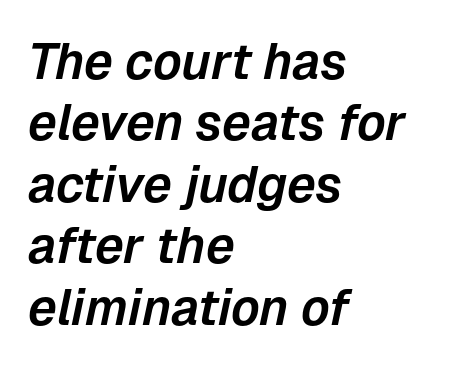
Q: Is the text italic (slanted)? A: Yes, it leans right by about 12 degrees.
Q: Is the text underlined? A: No.
Q: How is the paragraph aligned? A: Left-aligned.
Q: Is the spacing between letters normal or unusually wide? A: Normal.
Q: Width (condensed, normal, or wide)? A: Normal.
Q: Stroke contrast? A: Low.
Q: x-height? A: Medium.
Q: Monospaced? A: No.
